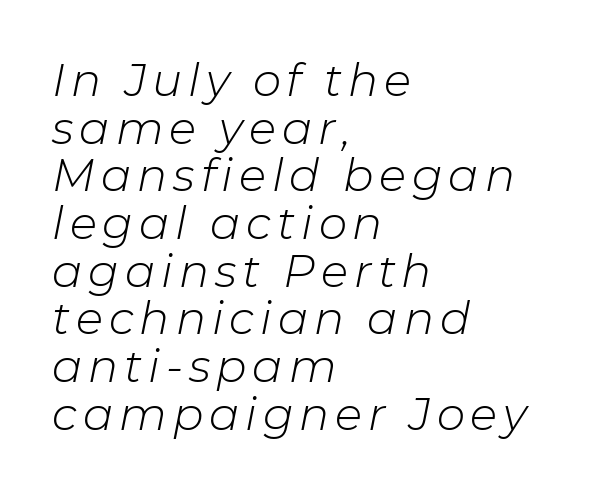
The image shows 45 px light type, italic (leaning right); set left-aligned, tight line spacing (1.06x), not underlined; low stroke contrast and a medium x-height.
